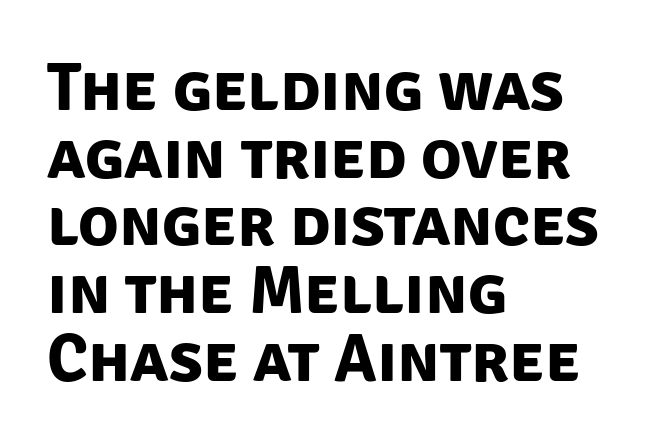
{"serif": "no", "bold": "yes", "weight": "bold", "width": "normal", "stroke_contrast": "low", "x_height": "large", "monospaced": "no", "underline": "no", "align": "left", "line_spacing": "tight", "line_spacing_ratio": 1.01, "letter_spacing": "normal", "letter_spacing_em": 0.0, "glyph_px": 67}
